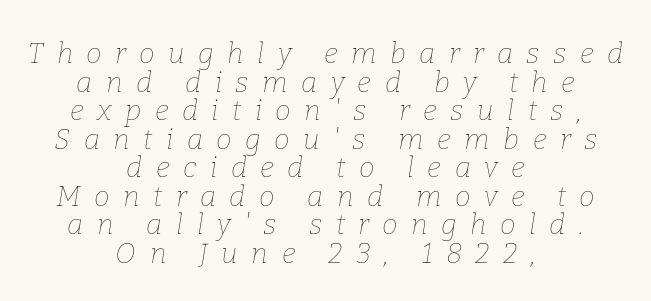
Weight: not bold — regular or lighter. The lettering tilts uniformly, giving the passage an italic look. Rule under the text: the space is simply empty. This sample has the flowing, uneven cadence of proportional lettering. The letters are spread apart with noticeably loose tracking. Reading down the column, the eye jumps only a short way to each next line.
